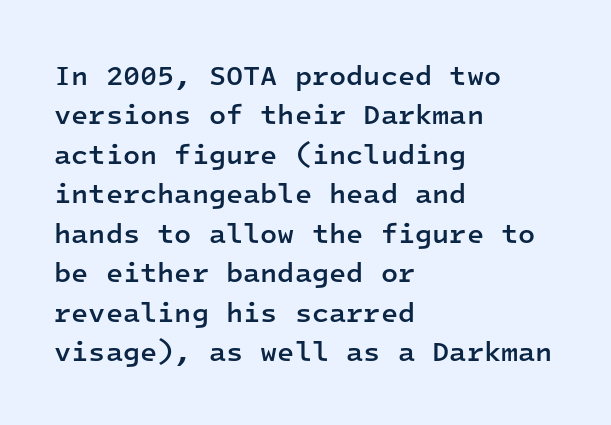
Posture: upright roman. The lines in this sample share a left origin and differ only in where they stop. Caption: semibold face, moderately heavy strokes. Does the type have serifs? No, each stem ends abruptly. You could call the tracking neutral — neither tight nor loose. A clean baseline with only descenders dipping below it.
